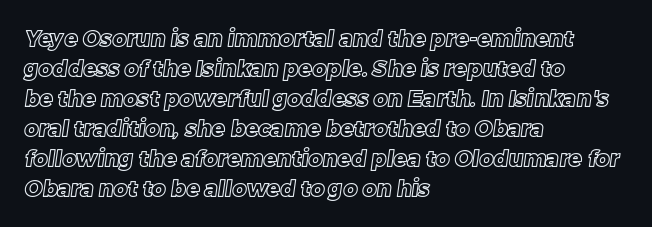
Q: Is the text underlined? A: No.
Q: How is the paragraph aligned? A: Left-aligned.
Q: Is the spacing between letters normal or unusually wide? A: Normal.
Q: Is the spacing between lines tight, normal or loose? A: Normal.
